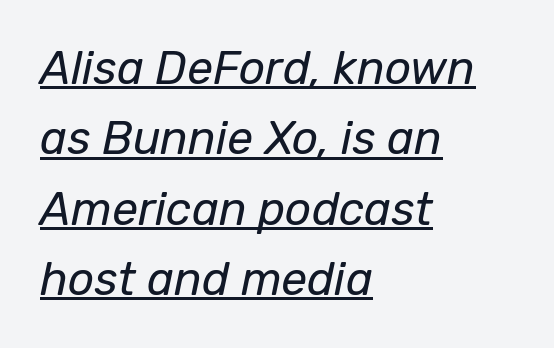
The image shows 46 px regular-weight type, italic (leaning right); set left-aligned, normal line spacing (1.53x), normal letter spacing, underlined; low stroke contrast and a medium x-height.
